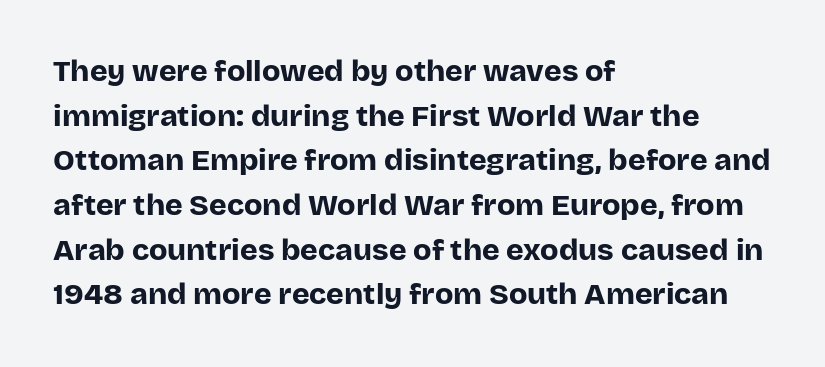
Q: Is the text bold? A: Yes.
Q: Is the text italic (slanted)? A: No, it is upright.
Q: Is the typeface a serif or a sans-serif typeface? A: Sans-serif.
Q: Is the text underlined? A: No.
Q: How is the paragraph aligned? A: Left-aligned.
Q: Is the spacing between letters normal or unusually wide? A: Normal.
Q: Is the spacing between lines tight, normal or loose? A: Normal.
Q: Width (condensed, normal, or wide)? A: Normal.
Q: Stroke contrast? A: Low.
Q: x-height? A: Large.
Q: Monospaced? A: No.
